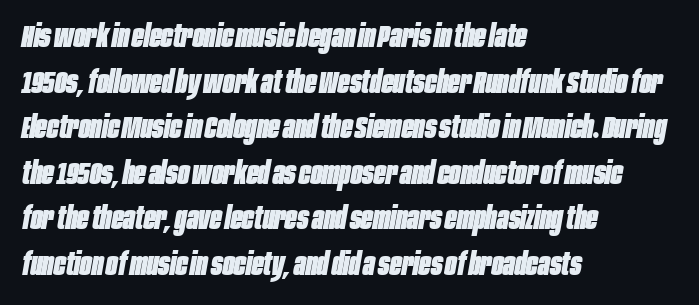
The image shows 31 px heavy, condensed type, italic (leaning right); set left-aligned, normal line spacing (1.47x), normal letter spacing, not underlined; low stroke contrast and a large x-height.
